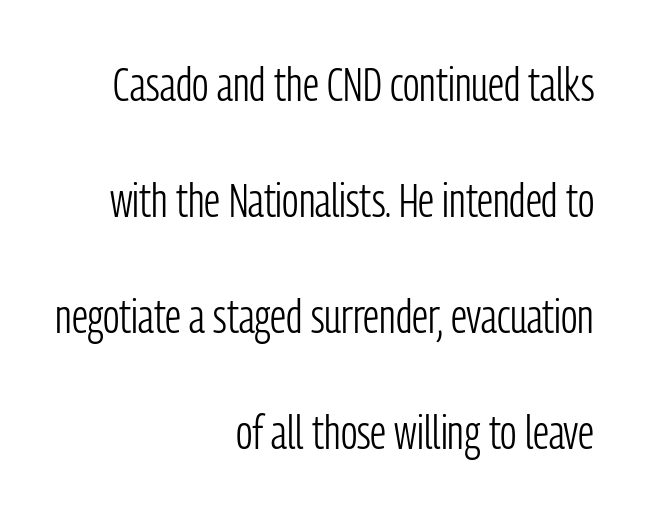
{"serif": "no", "italic": "no", "bold": "no", "weight": "light", "width": "condensed", "stroke_contrast": "low", "x_height": "medium", "monospaced": "no", "underline": "no", "align": "right", "line_spacing": "loose", "line_spacing_ratio": 2.47, "letter_spacing": "normal", "letter_spacing_em": 0.0, "glyph_px": 47}
